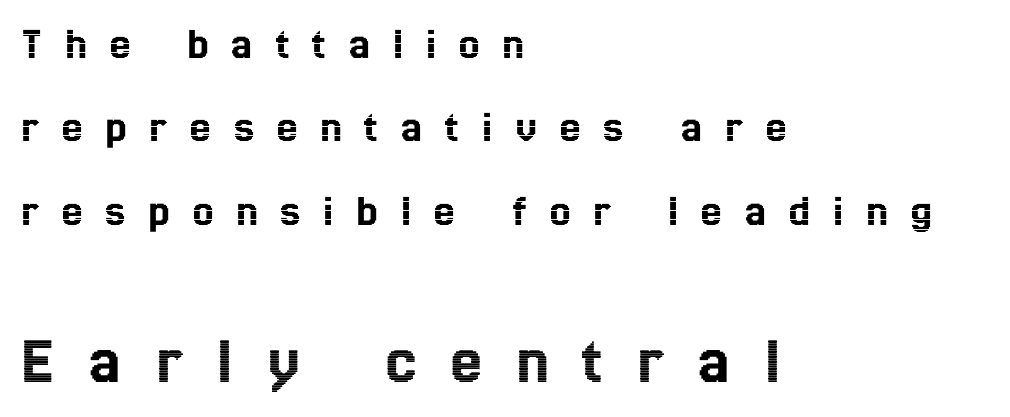
{"italic": "no", "width": "condensed", "x_height": "medium", "monospaced": "no", "underline": "no", "align": "left", "line_spacing_ratio": 1.81, "letter_spacing": "wide", "letter_spacing_em": 0.5, "larger_block": "second", "size_ratio": 1.5, "glyph_px": 69}
